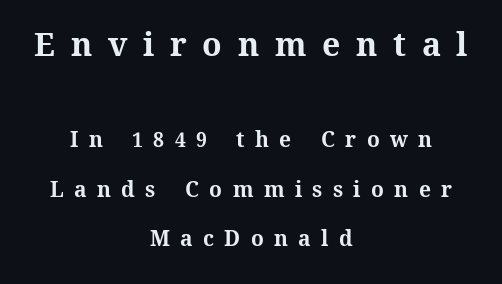
The rendering uses natural spacing where letterforms have individual widths. The rendering shrinks the type as you move from the upper chunk to the lower. Compared with a flush-left layout, this one balances lines on the center instead. Descenders hang freely into open space.
